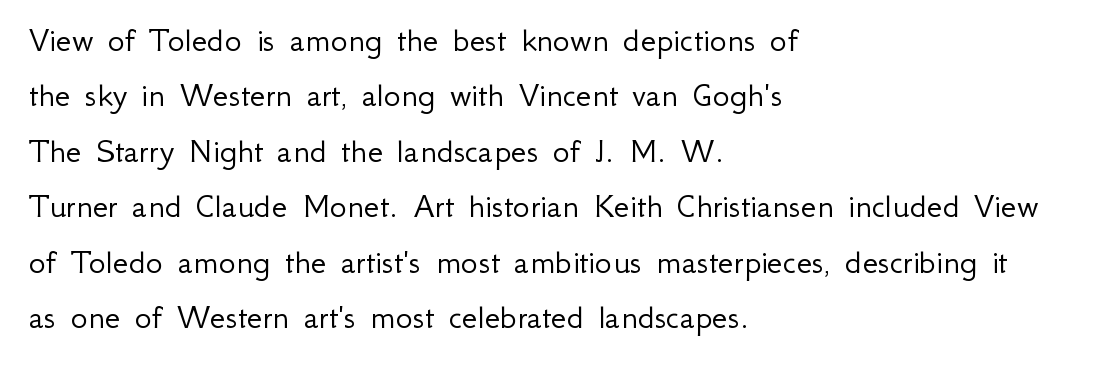
Q: Is the text bold? A: No.
Q: Is the text italic (slanted)? A: No, it is upright.
Q: Is the typeface a serif or a sans-serif typeface? A: Sans-serif.
Q: Is the text underlined? A: No.
Q: How is the paragraph aligned? A: Left-aligned.
Q: Is the spacing between letters normal or unusually wide? A: Normal.
Q: Is the spacing between lines tight, normal or loose? A: Normal.
Q: Width (condensed, normal, or wide)? A: Normal.
Q: Stroke contrast? A: Low.
Q: x-height? A: Small.
Q: Monospaced? A: No.
